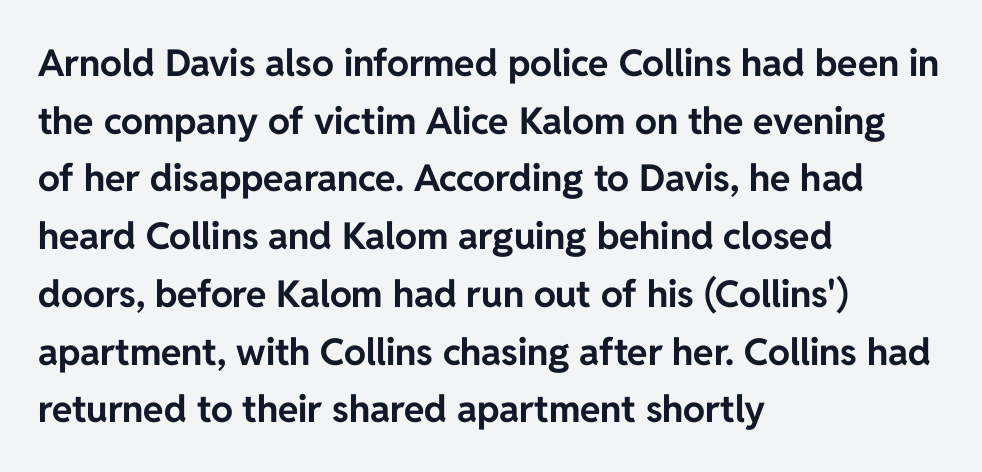
{"serif": "no", "italic": "no", "bold": "yes", "weight": "bold", "width": "normal", "stroke_contrast": "low", "x_height": "medium", "monospaced": "no", "underline": "no", "align": "left", "line_spacing": "normal", "line_spacing_ratio": 1.56, "letter_spacing": "normal", "letter_spacing_em": 0.0, "glyph_px": 37}
